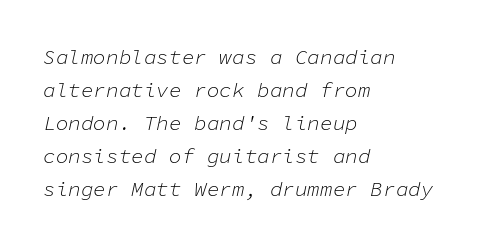
The image shows 21 px text type, italic (leaning right); set left-aligned, normal line spacing (1.57x), normal letter spacing, not underlined.
